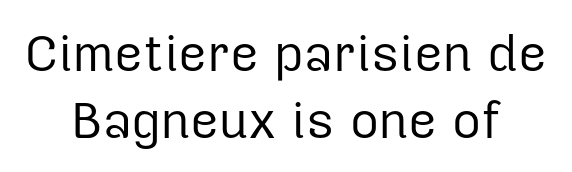
{"serif": "no", "italic": "no", "bold": "no", "weight": "regular", "width": "normal", "stroke_contrast": "low", "x_height": "medium", "monospaced": "no", "underline": "no", "align": "center", "line_spacing": "normal", "line_spacing_ratio": 1.35, "letter_spacing": "normal", "letter_spacing_em": 0.0, "glyph_px": 50}
